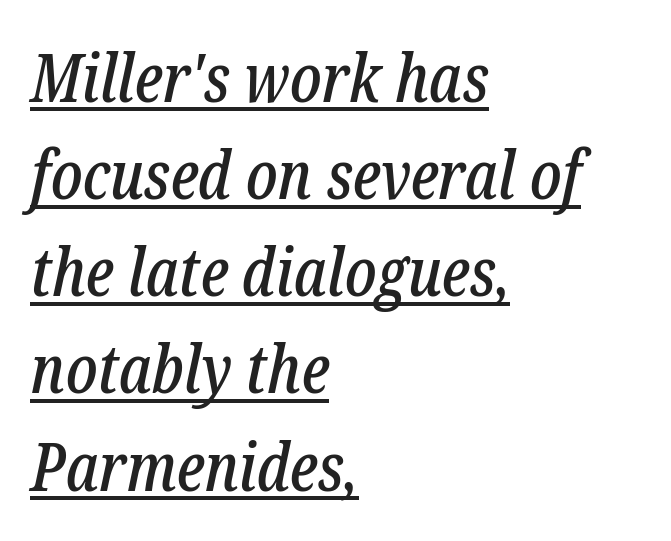
A typesetter would call this leading conventional body-copy spacing. Compared with undecorated copy, this sample adds a rule below the words. The passage is arranged the way most books set body copy — flush left. Looks like regular typesetting: each glyph gets only the width it needs.
